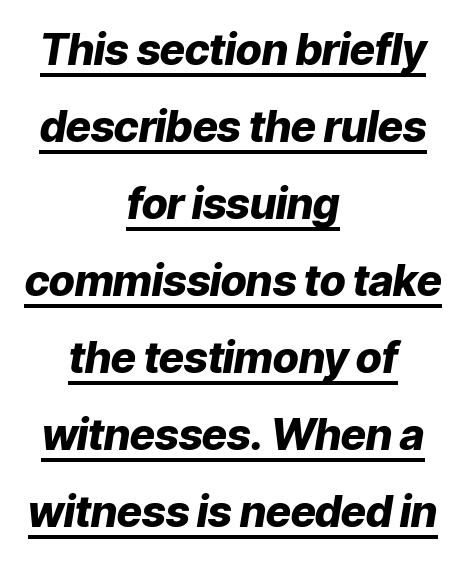
The image shows 43 px heavy type, italic (leaning right); set centered, line spacing 1.79x, normal letter spacing, underlined; low stroke contrast and a medium x-height.
